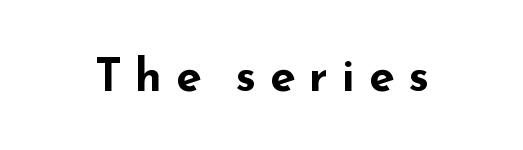
The face used here is rendered with a markedly widened letterfit. Is this a fixed-width face? No — the glyphs have proportional, varying widths. Rule under the text: the space is simply empty. This rendering employs a face without finishing strokes, i.e., a sans-serif.
